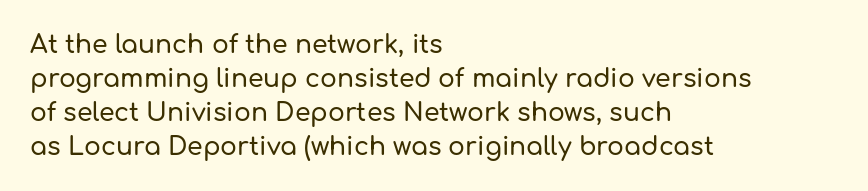
The image shows 25 px text type, upright; set left-aligned, normal line spacing (1.36x), normal letter spacing, not underlined.
